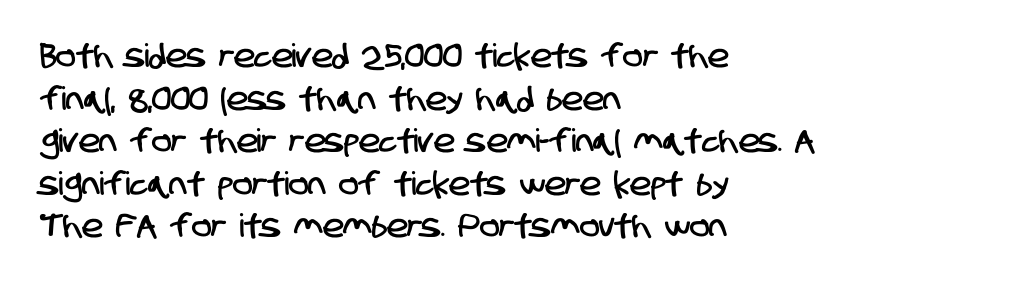
The image shows 32 px condensed sans-serif type; set left-aligned, normal line spacing (1.33x), normal letter spacing, not underlined; low stroke contrast and a large x-height.
